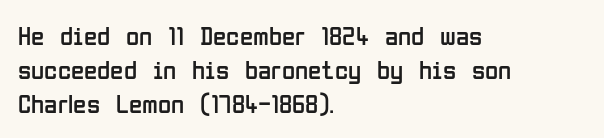
Q: Is the text bold? A: No.
Q: Is the text italic (slanted)? A: No, it is upright.
Q: Is the text underlined? A: No.
Q: How is the paragraph aligned? A: Left-aligned.
Q: Is the spacing between letters normal or unusually wide? A: Normal.
Q: Is the spacing between lines tight, normal or loose? A: Normal.
